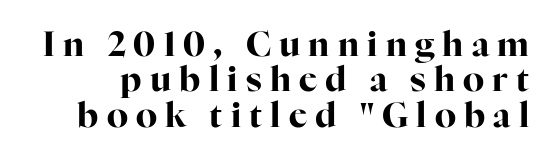
Q: Is the text bold? A: Yes.
Q: Is the text italic (slanted)? A: No, it is upright.
Q: Is the typeface a serif or a sans-serif typeface? A: Serif.
Q: Is the text underlined? A: No.
Q: Is the spacing between letters normal or unusually wide? A: Unusually wide.
Q: Is the spacing between lines tight, normal or loose? A: Tight.
Q: Width (condensed, normal, or wide)? A: Normal.
Q: Stroke contrast? A: High.
Q: x-height? A: Medium.
Q: Monospaced? A: No.
